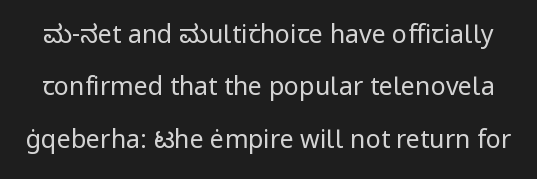
Words float on clear page, feet unadorned. It's the straight-up-and-down kind of type. Does extra space separate the letters? No, they use regular spacing. The typesetting does not lean heavy: it is not bold. Whoever set this chose breathing room over compactness in the vertical rhythm.
